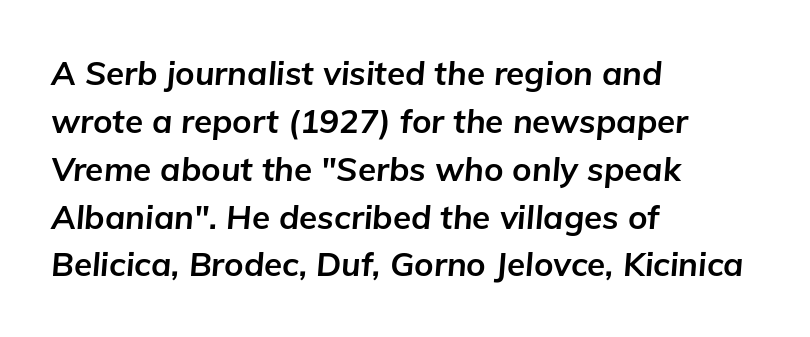
{"italic": "yes", "lean": "right", "slant_degrees": 5, "bold": "yes", "weight": "bold", "width": "normal", "stroke_contrast": "low", "x_height": "medium", "monospaced": "no", "underline": "no", "align": "left", "line_spacing": "normal", "line_spacing_ratio": 1.45, "letter_spacing": "normal", "letter_spacing_em": 0.0, "glyph_px": 33}
